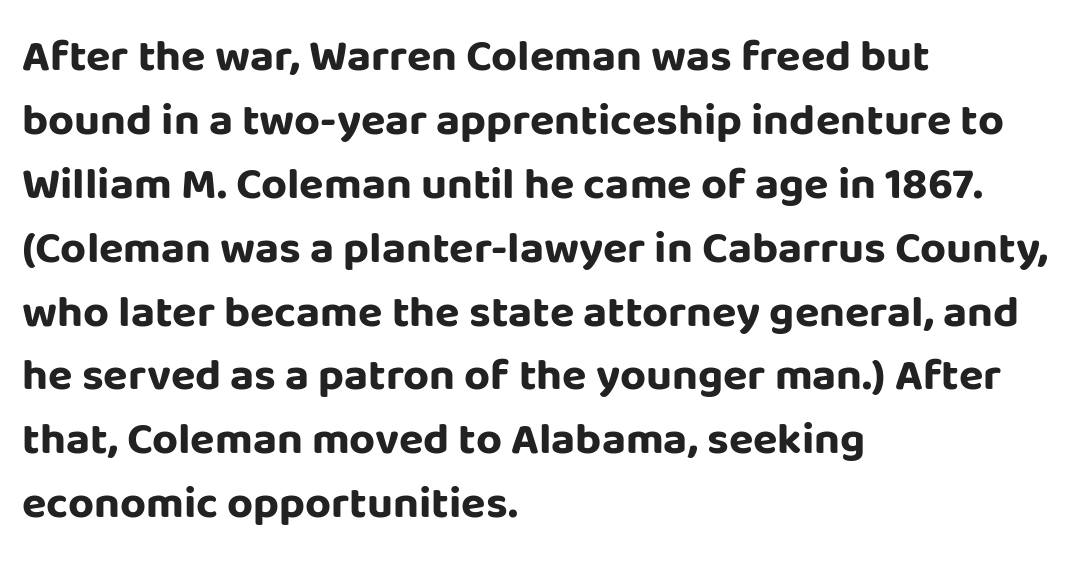
The image shows 45 px bold sans-serif type, upright; set left-aligned, normal line spacing (1.42x), normal letter spacing, not underlined; low stroke contrast and a large x-height.
